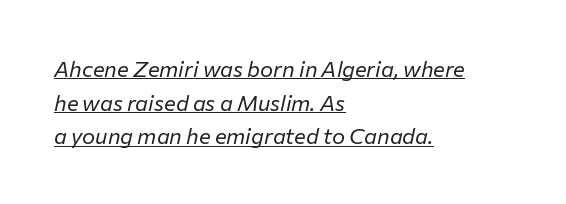
The image shows 22 px text type, italic (leaning right); set left-aligned, normal line spacing (1.53x), normal letter spacing, underlined.
